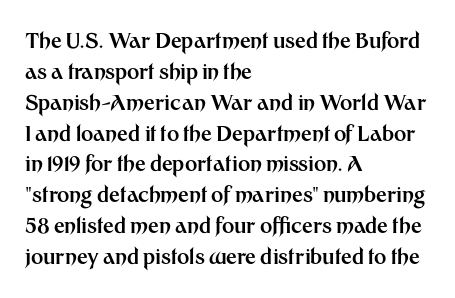
Posture: vertical. A classic flush-left, rag-right setting is used for this passage. Horizontal bands of white between lines are of average thickness. Each word holds together tightly as a unit, with standard inter-letter gaps. The font is running at its bold setting.
